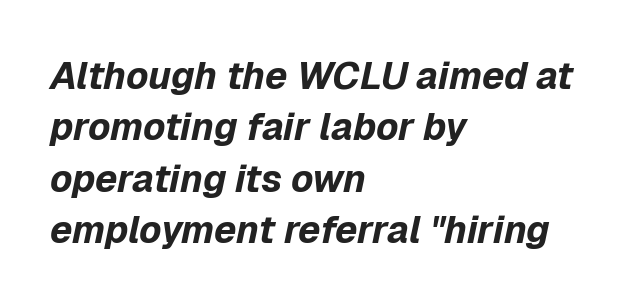
A classic flush-left, rag-right setting is used for this passage. Line spacing here is normal. A typesetter would call this zero additional tracking. Observe the lean: these are italic letterforms. Spacing verdict: proportional, widths tailored to each character. Strokes here are thick enough to call this a true bold.
